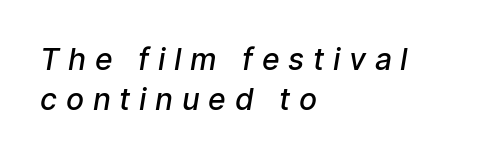
The image shows 30 px semibold sans-serif type; set left-aligned, normal line spacing (1.32x), unusually wide letter spacing (+0.29 em), not underlined; low stroke contrast and a medium x-height.
